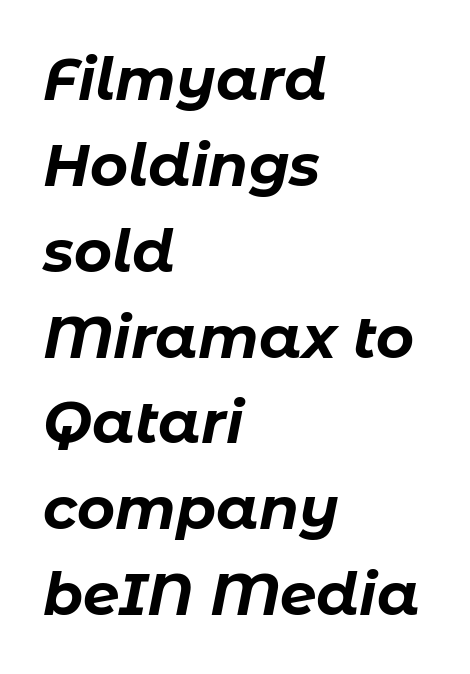
Q: Is the text bold? A: Yes.
Q: Is the text italic (slanted)? A: Yes, it leans right by about 11 degrees.
Q: Is the text underlined? A: No.
Q: How is the paragraph aligned? A: Left-aligned.
Q: Is the spacing between letters normal or unusually wide? A: Normal.
Q: Is the spacing between lines tight, normal or loose? A: Normal.
Q: Width (condensed, normal, or wide)? A: Normal.
Q: Stroke contrast? A: Low.
Q: x-height? A: Medium.
Q: Monospaced? A: No.
